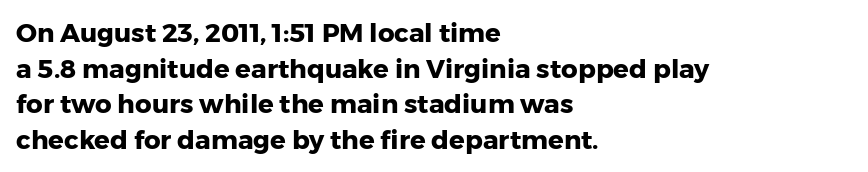
Descenders are the only things crossing below the line. Weight: bold. The tracking reads as untouched default to a designer's eye. A typesetter would mark this as roman, not italic.
